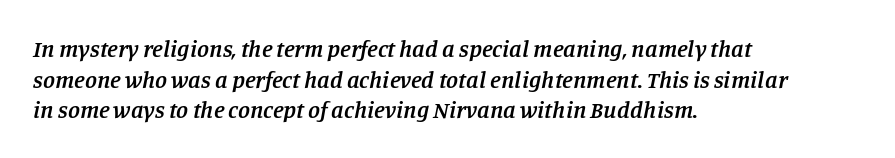
{"italic": "yes", "lean": "right", "slant_degrees": 11, "bold": "semi", "underline": "no", "align": "left", "line_spacing": "normal", "line_spacing_ratio": 1.28, "letter_spacing": "normal", "letter_spacing_em": 0.0, "glyph_px": 24}
